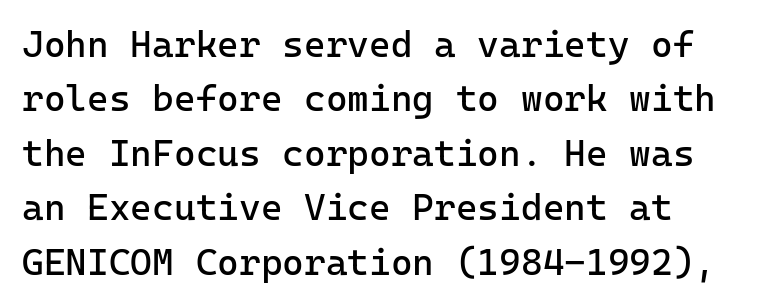
Q: Is the text bold? A: No.
Q: Is the text italic (slanted)? A: No, it is upright.
Q: Is the typeface a serif or a sans-serif typeface? A: Sans-serif.
Q: Is the text underlined? A: No.
Q: How is the paragraph aligned? A: Left-aligned.
Q: Is the spacing between letters normal or unusually wide? A: Normal.
Q: Is the spacing between lines tight, normal or loose? A: Normal.
Q: Width (condensed, normal, or wide)? A: Normal.
Q: Stroke contrast? A: Low.
Q: x-height? A: Medium.
Q: Monospaced? A: Yes.
